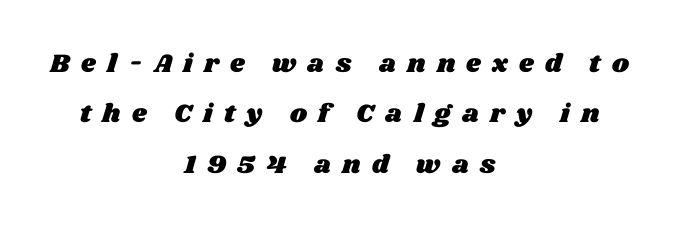
{"underline": "no", "align": "center", "line_spacing": "loose", "line_spacing_ratio": 1.94, "letter_spacing": "wide", "letter_spacing_em": 0.43, "glyph_px": 26}
